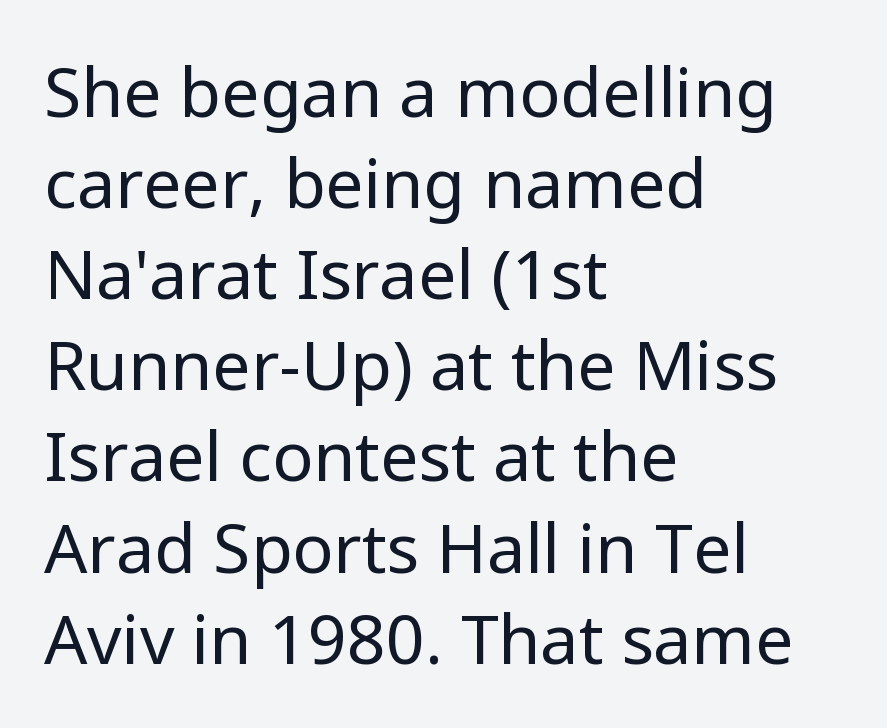
The image shows 68 px regular-weight sans-serif type, upright; set left-aligned, normal line spacing (1.34x), normal letter spacing, not underlined; low stroke contrast and a medium x-height.
